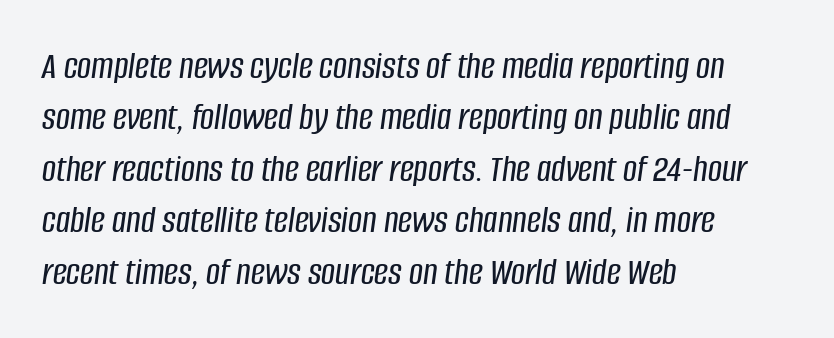
{"italic": "yes", "lean": "right", "slant_degrees": 8, "width": "condensed", "stroke_contrast": "low", "x_height": "large", "monospaced": "no", "underline": "no", "align": "left", "line_spacing": "normal", "line_spacing_ratio": 1.32, "letter_spacing": "normal", "letter_spacing_em": 0.0, "glyph_px": 39}
